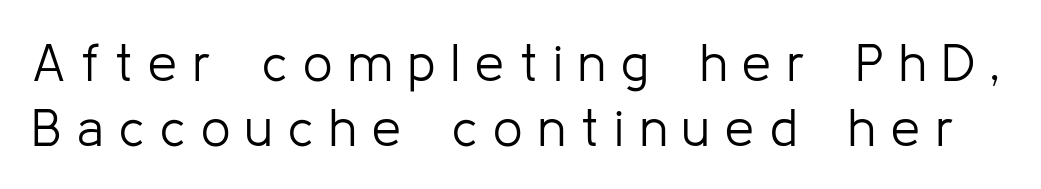
The image shows 52 px light sans-serif type, upright; set normal line spacing (1.25x), unusually wide letter spacing (+0.3 em), not underlined; low stroke contrast and a medium x-height.
